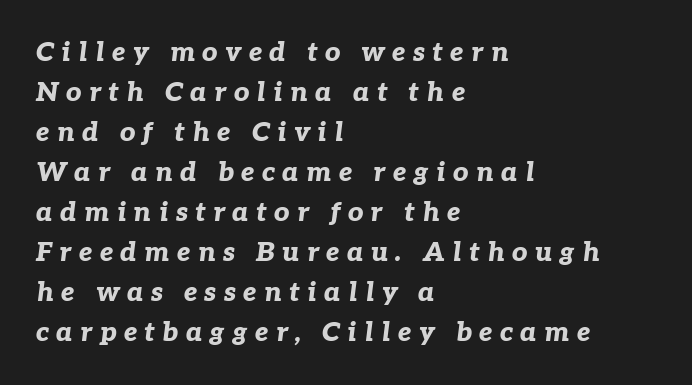
Q: Is the text bold? A: Yes.
Q: Is the text italic (slanted)? A: Yes, it leans right by about 7 degrees.
Q: Is the text underlined? A: No.
Q: How is the paragraph aligned? A: Left-aligned.
Q: Is the spacing between letters normal or unusually wide? A: Unusually wide.
Q: Is the spacing between lines tight, normal or loose? A: Normal.
